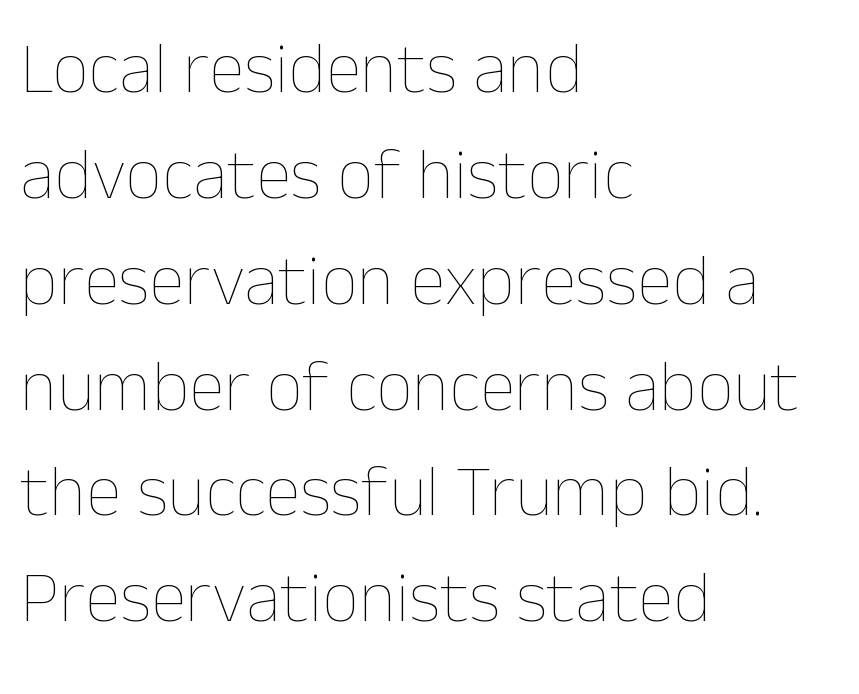
In terms of letterspacing, this is plain default setting. A quiet, ordinary-to-light weight characterises the typeface. Casual observation: everything's shoved over to the left. Is this a fixed-width face? No — the glyphs have proportional, varying widths. The rows are spaced the way most documents space them. The letters stand straight up with perfectly vertical stems.
